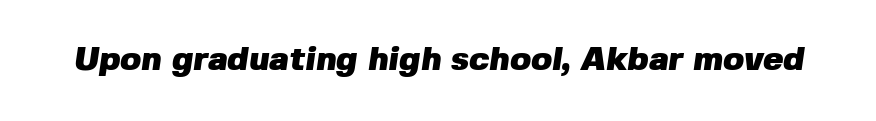
The image shows 34 px heavy sans-serif type; set normal letter spacing, not underlined; low stroke contrast and a medium x-height.
